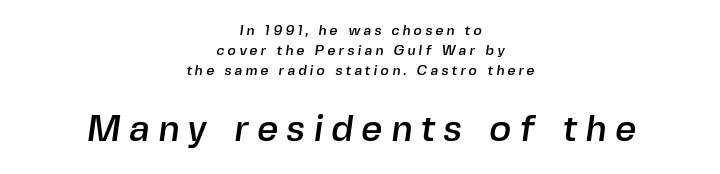
{"serif": "no", "width": "normal", "x_height": "medium", "monospaced": "no", "underline": "no", "align": "center", "line_spacing": "normal", "line_spacing_ratio": 1.42, "letter_spacing": "wide", "letter_spacing_em": 0.22, "larger_block": "second", "size_ratio": 2.64, "glyph_px": 37}
